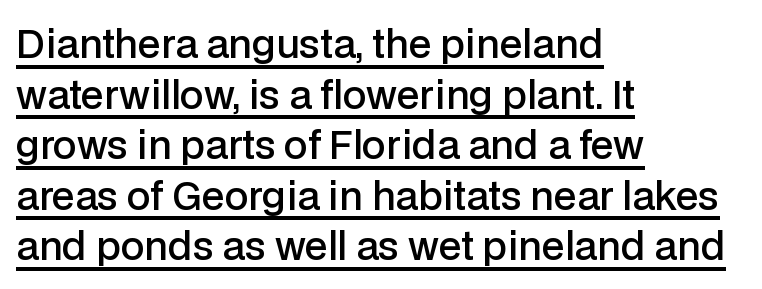
Successive baselines arrive at the customary interval. The letters are semibold — heavier than regular but short of a full bold. Does the lettering tilt? It doesn't — this is upright. The face used here is proportionally spaced, like ordinary book or web type. A typesetter would label this face a sans.
